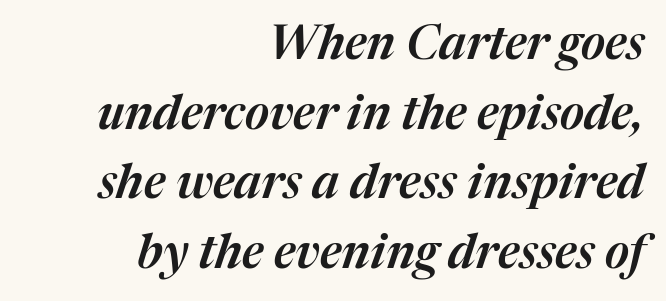
Q: Is the text italic (slanted)? A: Yes, it leans right by about 17 degrees.
Q: Is the text underlined? A: No.
Q: How is the paragraph aligned? A: Right-aligned.
Q: Is the spacing between letters normal or unusually wide? A: Normal.
Q: Is the spacing between lines tight, normal or loose? A: Normal.
Q: Width (condensed, normal, or wide)? A: Normal.
Q: Stroke contrast? A: Medium.
Q: x-height? A: Medium.
Q: Monospaced? A: No.
